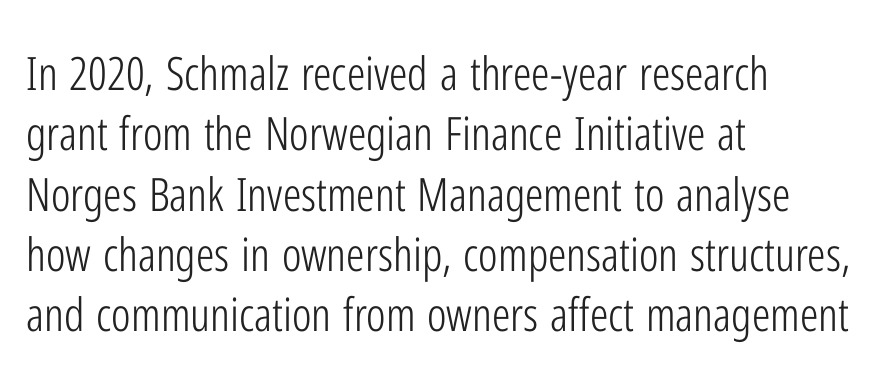
{"serif": "no", "italic": "no", "bold": "no", "weight": "light", "width": "condensed", "stroke_contrast": "low", "x_height": "medium", "monospaced": "no", "underline": "no", "align": "left", "line_spacing": "normal", "line_spacing_ratio": 1.31, "letter_spacing": "normal", "letter_spacing_em": 0.0, "glyph_px": 46}
